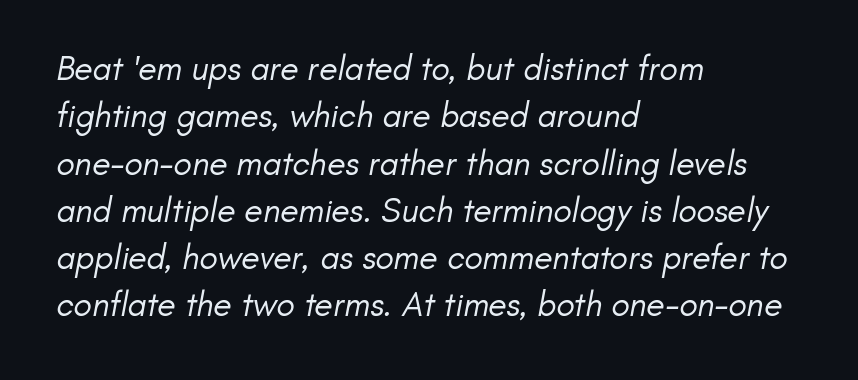
Q: Is the text bold? A: No.
Q: Is the typeface a serif or a sans-serif typeface? A: Sans-serif.
Q: Is the text underlined? A: No.
Q: How is the paragraph aligned? A: Left-aligned.
Q: Is the spacing between letters normal or unusually wide? A: Normal.
Q: Is the spacing between lines tight, normal or loose? A: Normal.
Q: Width (condensed, normal, or wide)? A: Normal.
Q: Stroke contrast? A: Low.
Q: x-height? A: Small.
Q: Monospaced? A: No.
